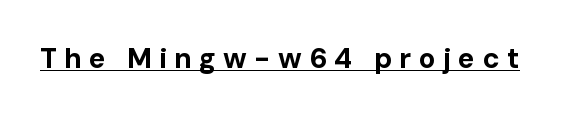
The image shows 28 px bold sans-serif type, upright; set unusually wide letter spacing (+0.26 em), underlined; low stroke contrast and a medium x-height.
